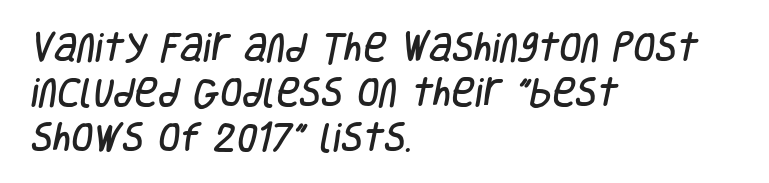
Visually the block forms a straight wall on the left and a jagged coastline on the right. Looks like regular typesetting: each glyph gets only the width it needs. Note: no serifs on the glyphs. Descender tails drop into unmarked territory.
